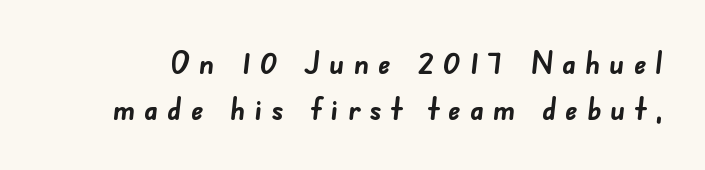
The image shows 32 px semibold sans-serif type; set normal line spacing (1.44x), unusually wide letter spacing (+0.28 em), not underlined; low stroke contrast and a small x-height.
